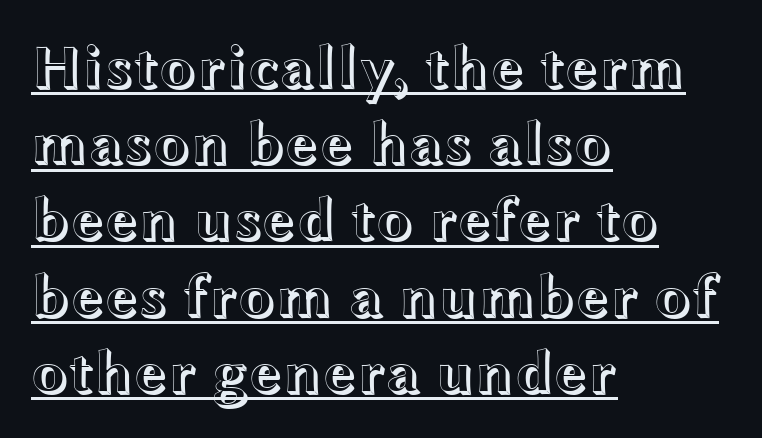
In terms of posture, this sample is upright. How would I describe the line gaps? Plain and ordinary. You could not count columns in this text — the font is proportionally spaced. One-word summary of the alignment: left.
